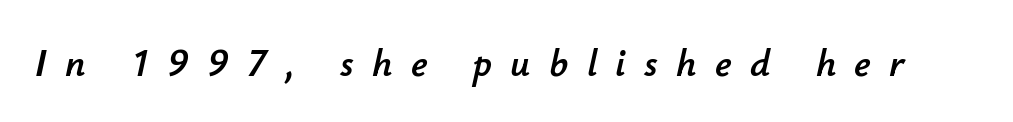
Q: Is the text italic (slanted)? A: Yes, it leans right by about 12 degrees.
Q: Is the text underlined? A: No.
Q: Is the spacing between letters normal or unusually wide? A: Unusually wide.
Q: Width (condensed, normal, or wide)? A: Normal.
Q: Stroke contrast? A: Low.
Q: x-height? A: Small.
Q: Monospaced? A: No.
